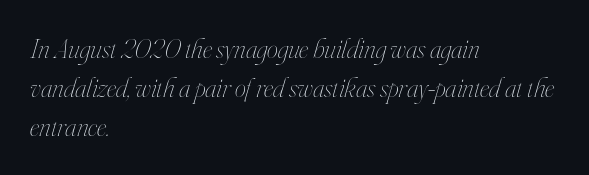
Q: Is the text bold? A: No.
Q: Is the text italic (slanted)? A: Yes, it leans right by about 16 degrees.
Q: Is the text underlined? A: No.
Q: How is the paragraph aligned? A: Left-aligned.
Q: Is the spacing between letters normal or unusually wide? A: Normal.
Q: Is the spacing between lines tight, normal or loose? A: Normal.
Q: Width (condensed, normal, or wide)? A: Condensed.
Q: Stroke contrast? A: High.
Q: x-height? A: Small.
Q: Monospaced? A: No.
